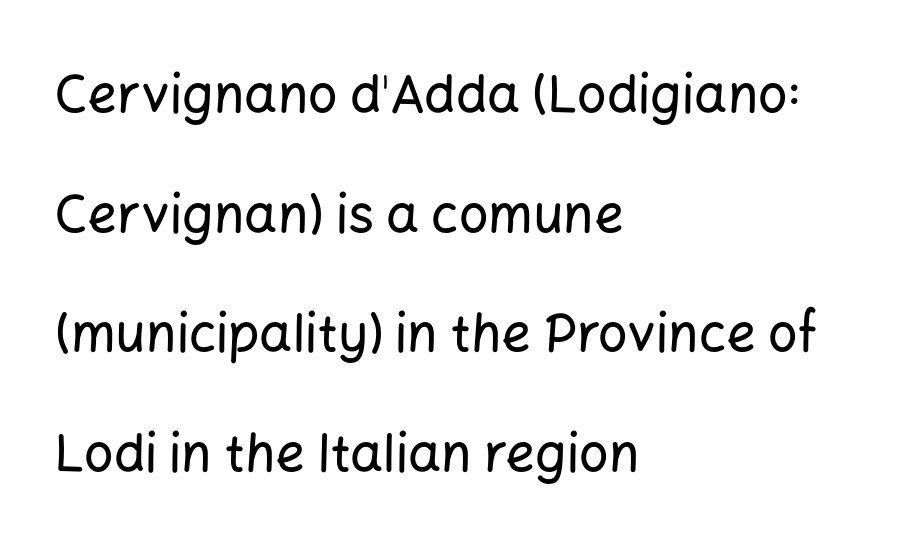
Q: Is the text italic (slanted)? A: No, it is upright.
Q: Is the typeface a serif or a sans-serif typeface? A: Sans-serif.
Q: Is the text underlined? A: No.
Q: How is the paragraph aligned? A: Left-aligned.
Q: Is the spacing between letters normal or unusually wide? A: Normal.
Q: Is the spacing between lines tight, normal or loose? A: Loose.
Q: Width (condensed, normal, or wide)? A: Normal.
Q: Stroke contrast? A: Low.
Q: x-height? A: Medium.
Q: Monospaced? A: No.
